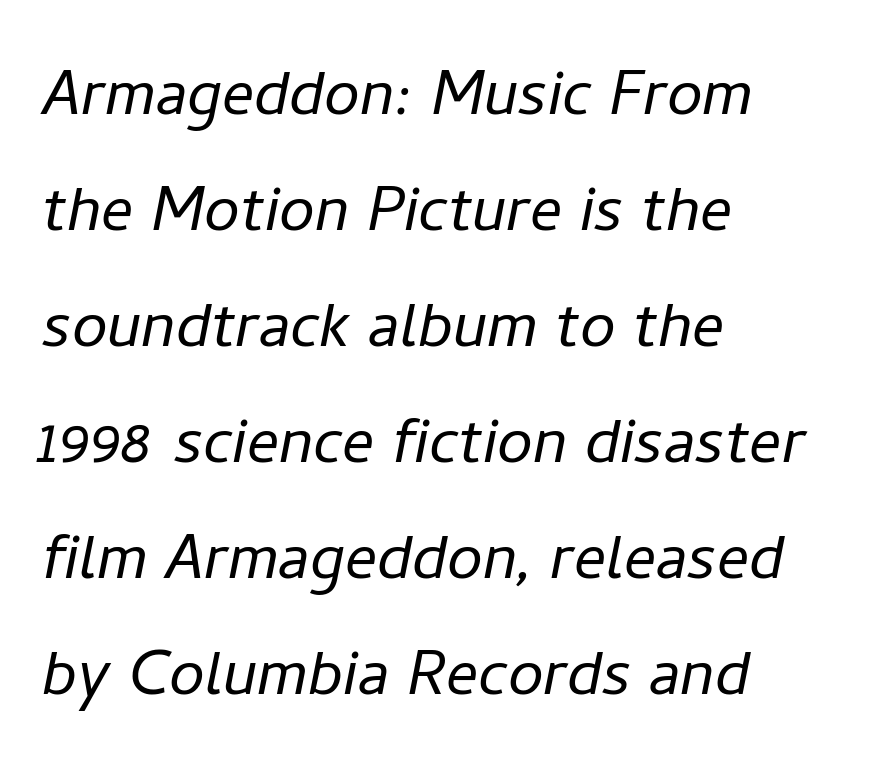
The baseline area is clear. No heavy texture on the line: the type isn't bold. You can tell it's italic because the verticals aren't actually vertical. The ragged edge is on the right, which tells us the setting is flush left. Character widths vary here, with narrow letters taking less room than wide ones.
